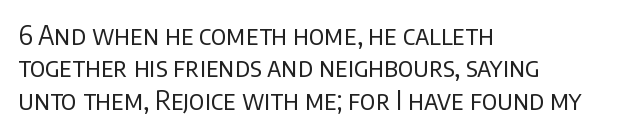
Line spacing here is normal. Nobody touched the tracking dial on this one. Quick note: underline off. Designer's note — italics off, roman on. The lines are quadded left.
